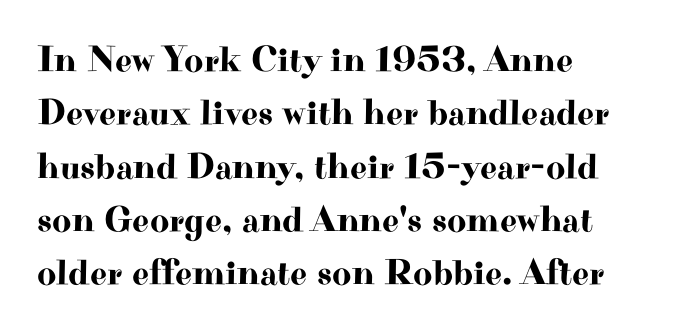
Each row of text sits above clean, open space. Caption: multi-line text, flush left, ragged right. Italic? Not at all — the glyphs are vertical. Each letter keeps its own natural width here, so spacing adapts to shape. Leading matches the norm, producing a regular column. Students, note that the glyphs here touch the page at normal intervals.
